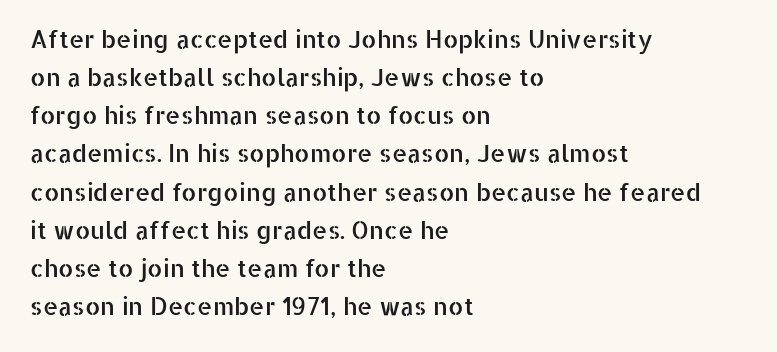
The image shows 24 px text type, upright; set left-aligned, normal line spacing (1.59x), normal letter spacing, not underlined.
